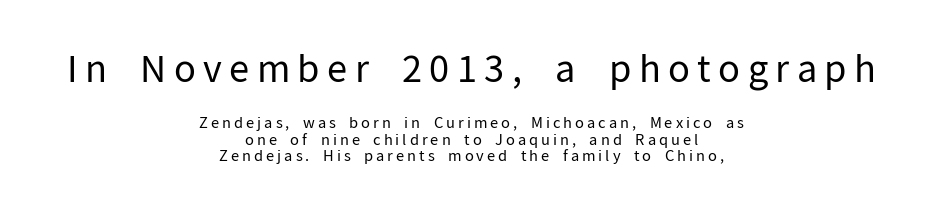
{"serif": "no", "italic": "no", "bold": "no", "weight": "regular", "width": "normal", "stroke_contrast": "low", "x_height": "medium", "monospaced": "no", "underline": "no", "align": "center", "line_spacing": "tight", "line_spacing_ratio": 1.1, "letter_spacing": "wide", "letter_spacing_em": 0.2, "larger_block": "first", "size_ratio": 2.47, "glyph_px": 37}
